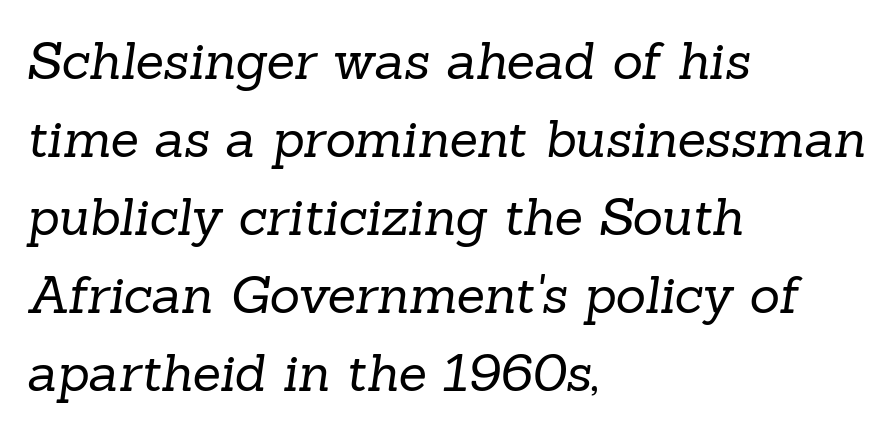
The image shows 52 px regular-weight serif type; set left-aligned, normal line spacing (1.5x), normal letter spacing, not underlined; low stroke contrast and a medium x-height.
